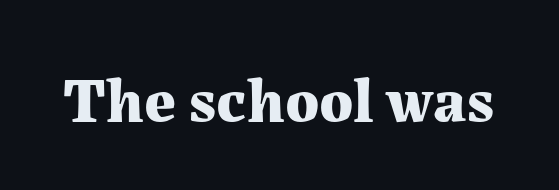
Q: Is the text bold? A: Yes.
Q: Is the text italic (slanted)? A: No, it is upright.
Q: Is the typeface a serif or a sans-serif typeface? A: Serif.
Q: Is the text underlined? A: No.
Q: Is the spacing between letters normal or unusually wide? A: Normal.
Q: Width (condensed, normal, or wide)? A: Normal.
Q: Stroke contrast? A: Medium.
Q: x-height? A: Medium.
Q: Monospaced? A: No.
